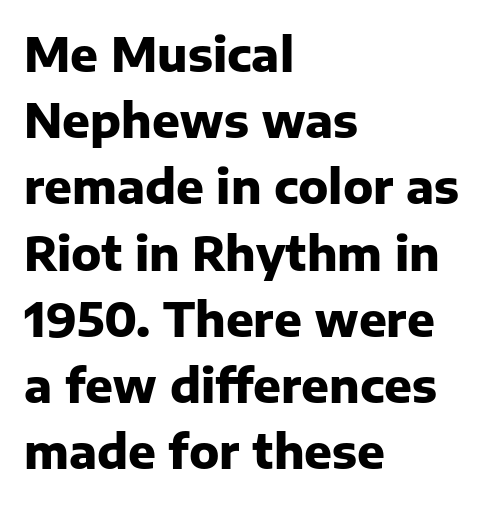
The image shows 46 px heavy sans-serif type, upright; set left-aligned, normal line spacing (1.44x), normal letter spacing, not underlined; low stroke contrast and a medium x-height.
